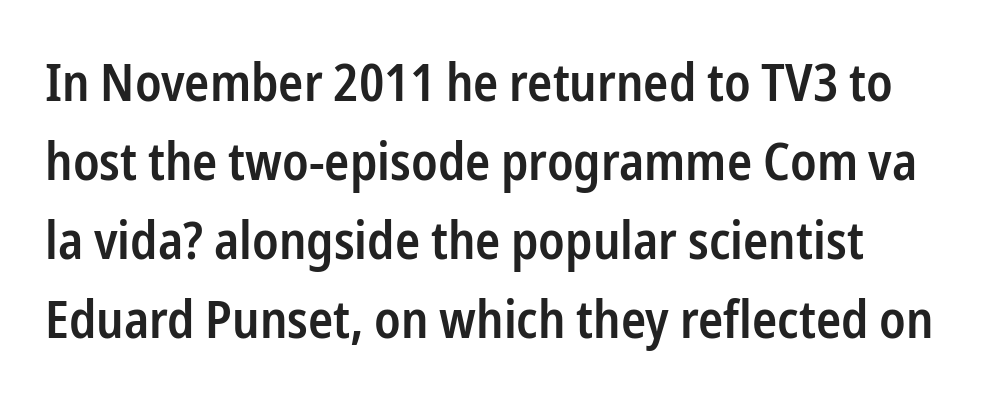
The image shows 52 px semibold, condensed sans-serif type, upright; set normal line spacing (1.52x), normal letter spacing, not underlined; low stroke contrast and a medium x-height.
